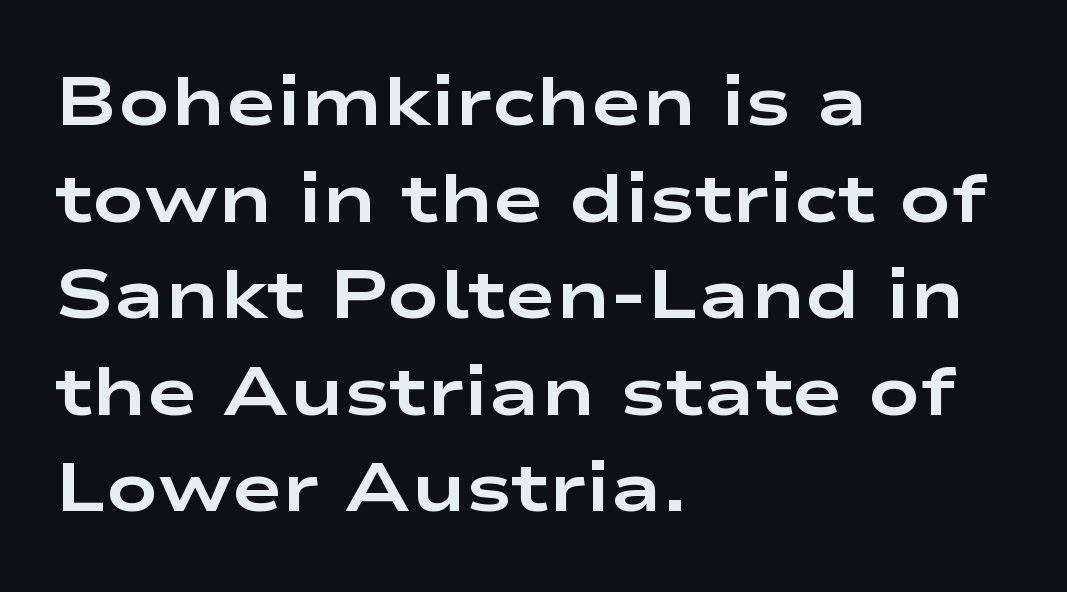
The image shows 69 px bold, wide sans-serif type, upright; set left-aligned, normal line spacing (1.4x), normal letter spacing, not underlined; low stroke contrast and a medium x-height.
